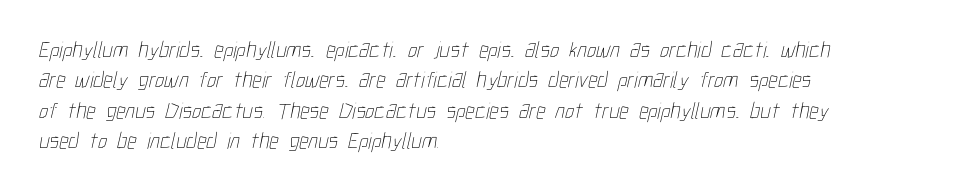
The image shows 23 px text type; set left-aligned, normal line spacing (1.32x), normal letter spacing, not underlined.
